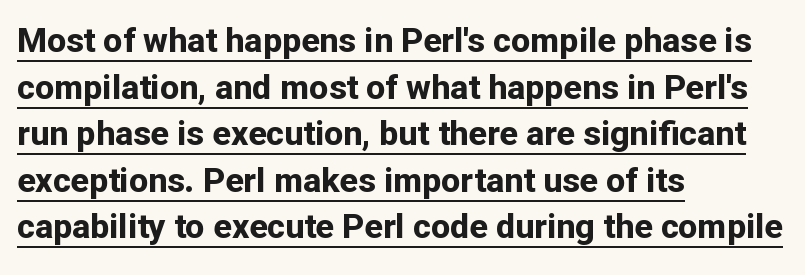
Observe the absence of serifs on each vertical stroke in this sample. The designer left line spacing at the default. On the weight axis this lands at bold, roughly 700. This sample carries an underscore along the baseline area.
